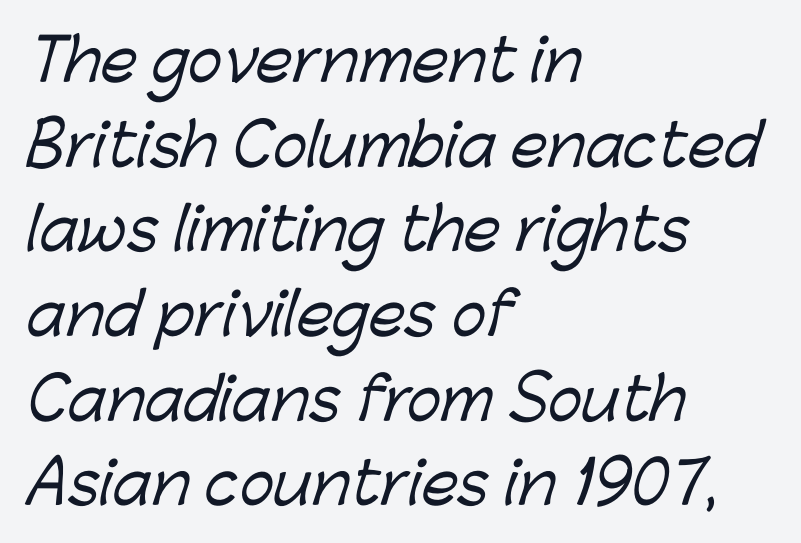
{"serif": "no", "width": "normal", "stroke_contrast": "low", "x_height": "medium", "monospaced": "no", "underline": "no", "align": "left", "line_spacing": "normal", "line_spacing_ratio": 1.46, "letter_spacing": "normal", "letter_spacing_em": 0.0, "glyph_px": 58}
